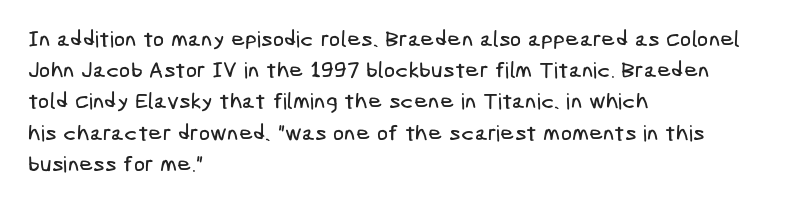
{"underline": "no", "align": "left", "line_spacing": "normal", "line_spacing_ratio": 1.42, "letter_spacing": "normal", "letter_spacing_em": 0.0, "glyph_px": 22}
